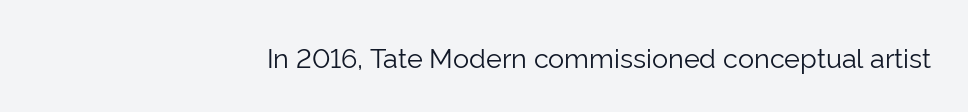
{"italic": "no", "bold": "no", "underline": "no", "align": "right", "letter_spacing": "normal", "letter_spacing_em": 0.0, "glyph_px": 27}
